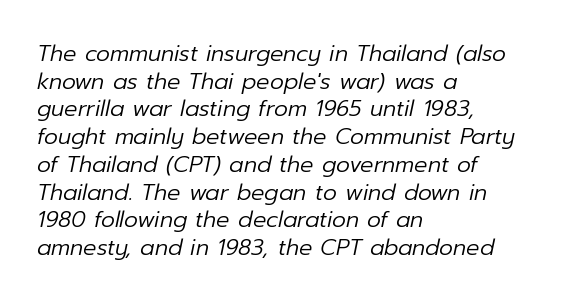
{"italic": "yes", "lean": "right", "slant_degrees": 12, "bold": "no", "underline": "no", "align": "left", "line_spacing": "normal", "line_spacing_ratio": 1.26, "letter_spacing": "normal", "letter_spacing_em": 0.0, "glyph_px": 22}
